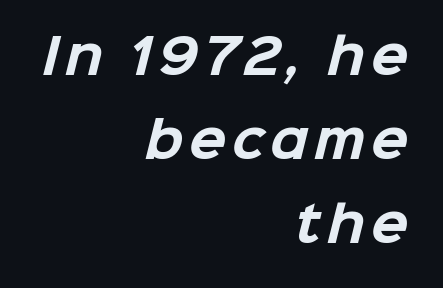
The text block is weighted toward the right margin, trailing off unevenly leftward. Descenders hang freely into open space. Does the type have serifs? No, each stem ends abruptly. Is this a fixed-width face? No — the glyphs have proportional, varying widths. Strokes here are thick enough to call this a true bold.
